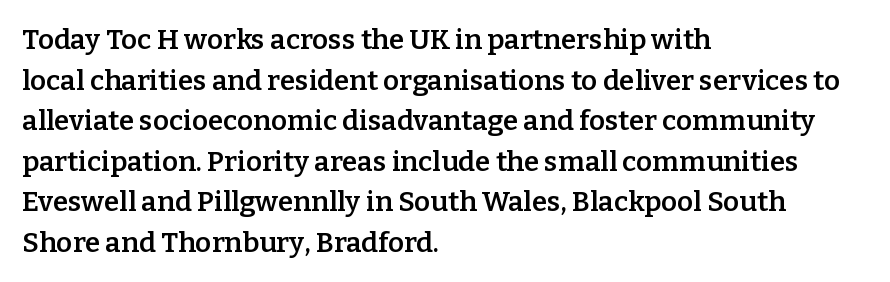
The image shows 28 px semibold serif type, upright; set left-aligned, normal line spacing (1.45x), normal letter spacing, not underlined; low stroke contrast and a medium x-height.
